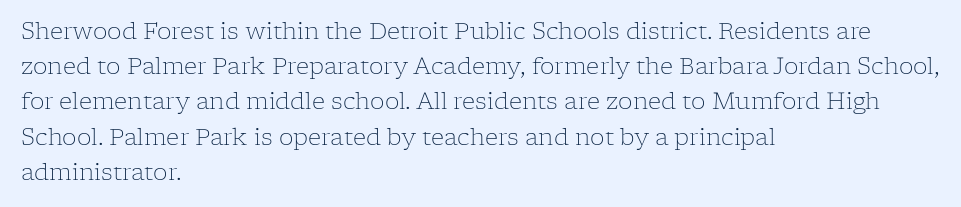
{"italic": "no", "bold": "no", "underline": "no", "align": "left", "line_spacing": "normal", "line_spacing_ratio": 1.53, "letter_spacing": "normal", "letter_spacing_em": 0.0, "glyph_px": 23}
